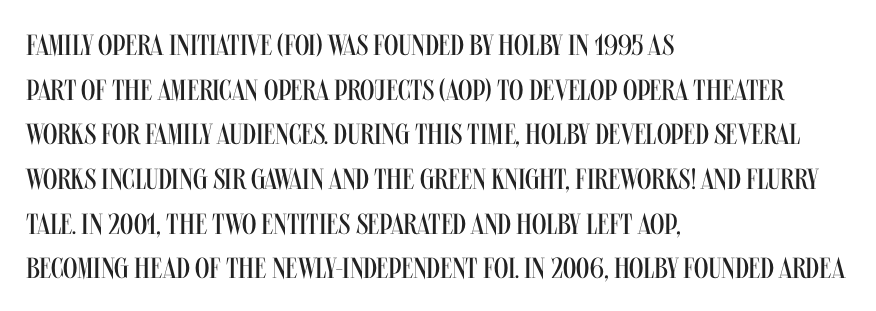
Q: Is the text bold? A: No.
Q: Is the text italic (slanted)? A: No, it is upright.
Q: Is the typeface a serif or a sans-serif typeface? A: Sans-serif.
Q: Is the text underlined? A: No.
Q: How is the paragraph aligned? A: Left-aligned.
Q: Is the spacing between letters normal or unusually wide? A: Normal.
Q: Is the spacing between lines tight, normal or loose? A: Normal.
Q: Width (condensed, normal, or wide)? A: Condensed.
Q: Stroke contrast? A: Medium.
Q: x-height? A: Large.
Q: Monospaced? A: No.
